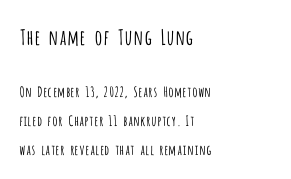
The image shows 21 px text type, upright; set left-aligned, loose line spacing (2.09x), normal letter spacing, not underlined; the first (top) block is 1.5x larger.
